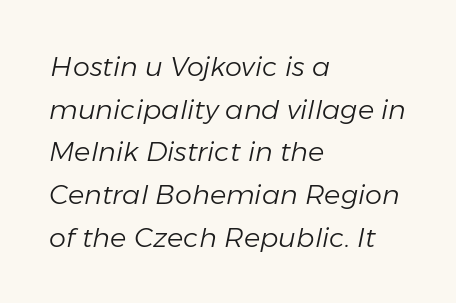
Q: Is the text bold? A: No.
Q: Is the text italic (slanted)? A: Yes, it leans right by about 11 degrees.
Q: Is the text underlined? A: No.
Q: How is the paragraph aligned? A: Left-aligned.
Q: Is the spacing between letters normal or unusually wide? A: Normal.
Q: Is the spacing between lines tight, normal or loose? A: Normal.
